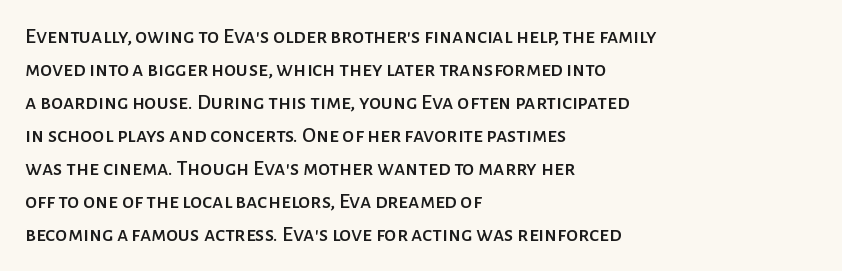
{"italic": "no", "underline": "no", "align": "left", "line_spacing": "normal", "line_spacing_ratio": 1.5, "letter_spacing": "normal", "letter_spacing_em": 0.0, "glyph_px": 22}
